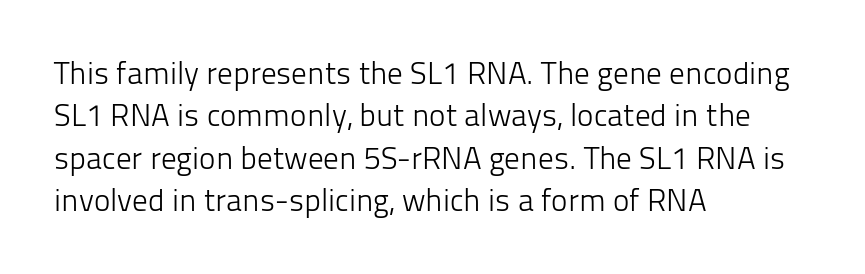
Q: Is the text bold? A: No.
Q: Is the text italic (slanted)? A: No, it is upright.
Q: Is the typeface a serif or a sans-serif typeface? A: Sans-serif.
Q: Is the text underlined? A: No.
Q: How is the paragraph aligned? A: Left-aligned.
Q: Is the spacing between letters normal or unusually wide? A: Normal.
Q: Is the spacing between lines tight, normal or loose? A: Normal.
Q: Width (condensed, normal, or wide)? A: Normal.
Q: Stroke contrast? A: Low.
Q: x-height? A: Medium.
Q: Monospaced? A: No.
